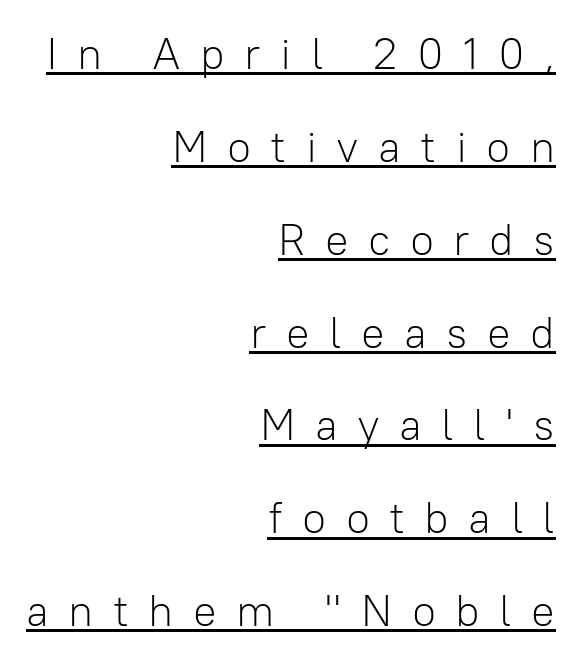
Rows of type keep a wide berth in the vertical direction. This is underlined copy, the kind a proofreader might mark for attention. Does the copy run flush right? Yes — the right margin is perfectly even. Stroke thickness stays within the range of a standard reading face or lighter. Short note: letters widely spaced.
